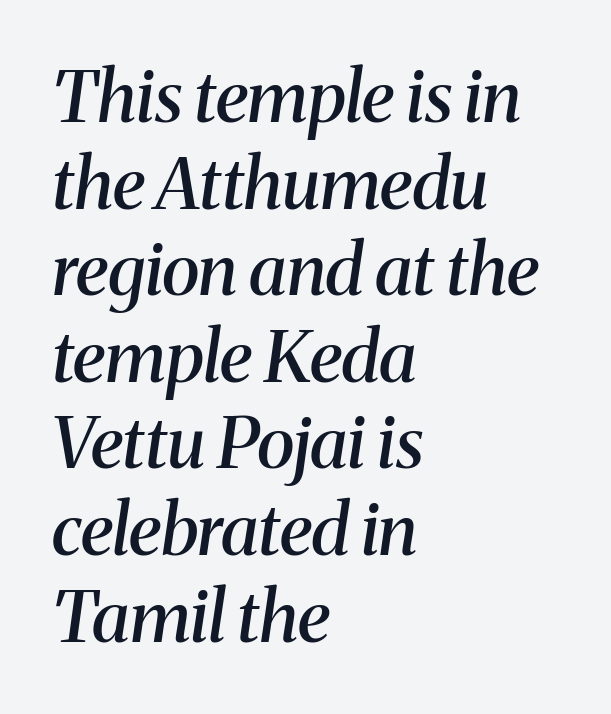
The image shows 71 px semibold serif type, italic (leaning right); set left-aligned, line spacing 1.22x, normal letter spacing, not underlined; medium stroke contrast and a medium x-height.
